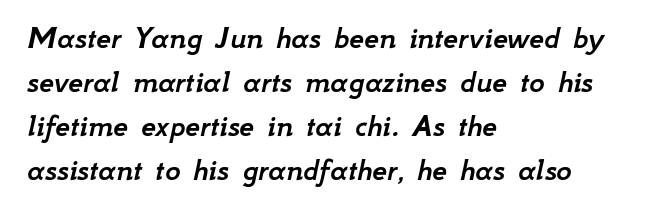
{"italic": "yes", "lean": "right", "slant_degrees": 12, "width": "normal", "stroke_contrast": "low", "x_height": "small", "monospaced": "no", "underline": "no", "align": "left", "line_spacing": "normal", "line_spacing_ratio": 1.33, "letter_spacing": "normal", "letter_spacing_em": 0.0, "glyph_px": 33}
